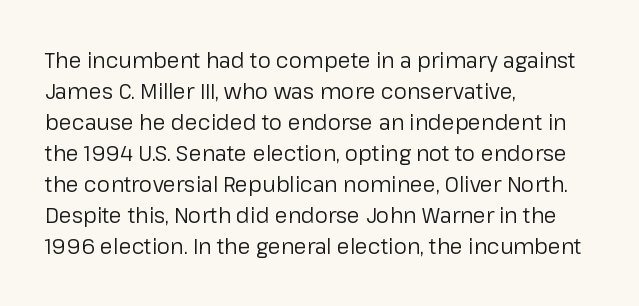
Q: Is the text bold? A: No.
Q: Is the text italic (slanted)? A: No, it is upright.
Q: Is the text underlined? A: No.
Q: How is the paragraph aligned? A: Left-aligned.
Q: Is the spacing between letters normal or unusually wide? A: Normal.
Q: Is the spacing between lines tight, normal or loose? A: Normal.
